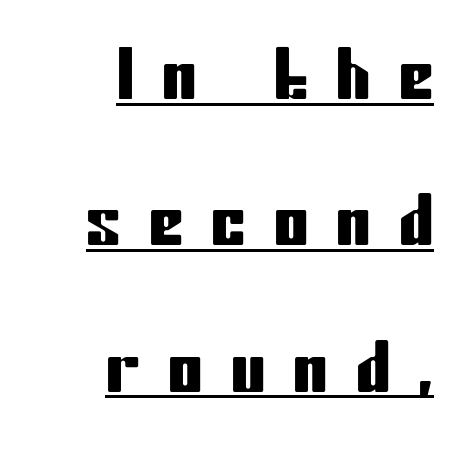
A typesetter would call this leading open, well beyond the default. A student would call this right alignment; a typographer would say flush right, rag left. This sample has the flowing, uneven cadence of proportional lettering. The horizontal fit of the characters is loose and conspicuously gappy. Nope, not italic — everything's standing straight.
